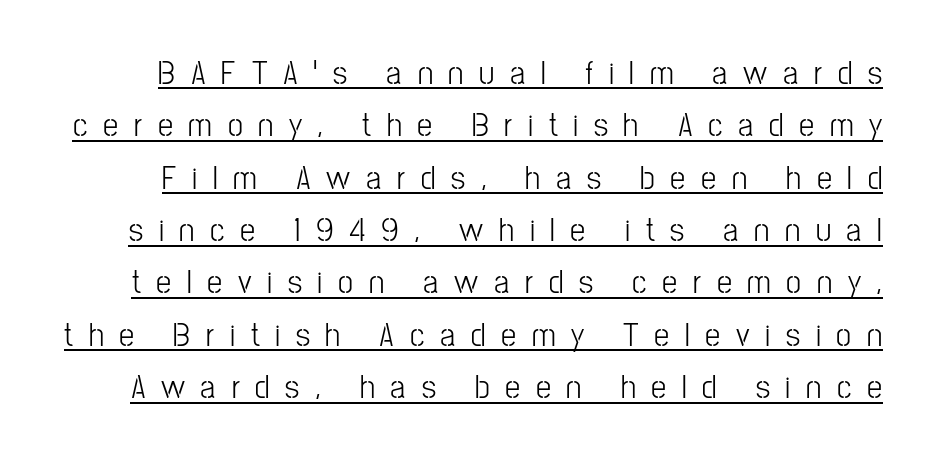
The image shows 34 px light, condensed sans-serif type, upright; set normal line spacing (1.54x), unusually wide letter spacing (+0.46 em), underlined; low stroke contrast and a medium x-height.
